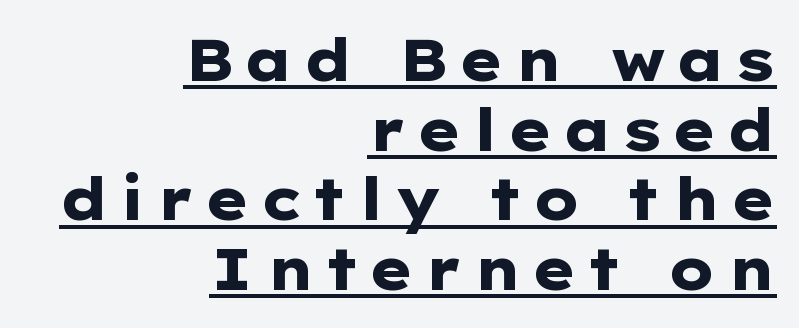
{"serif": "no", "italic": "no", "bold": "yes", "weight": "heavy", "width": "wide", "stroke_contrast": "low", "x_height": "medium", "monospaced": "no", "underline": "yes", "align": "right", "line_spacing_ratio": 1.2, "glyph_px": 58}
